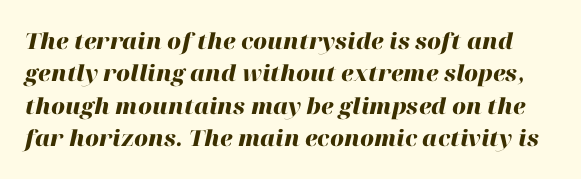
{"italic": "yes", "lean": "right", "slant_degrees": 12, "bold": "yes", "underline": "no", "line_spacing": "normal", "line_spacing_ratio": 1.47, "letter_spacing": "normal", "letter_spacing_em": 0.0, "glyph_px": 22}
